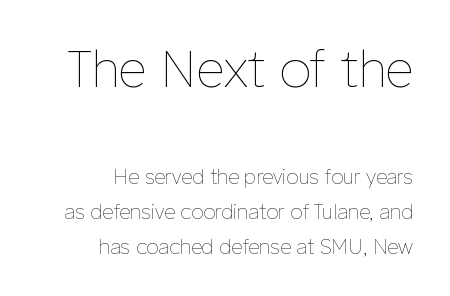
The image shows 50 px thin type, upright; set right-aligned, line spacing 1.74x, normal letter spacing, not underlined; the first (top) block is 2.5x larger; low stroke contrast and a medium x-height.
